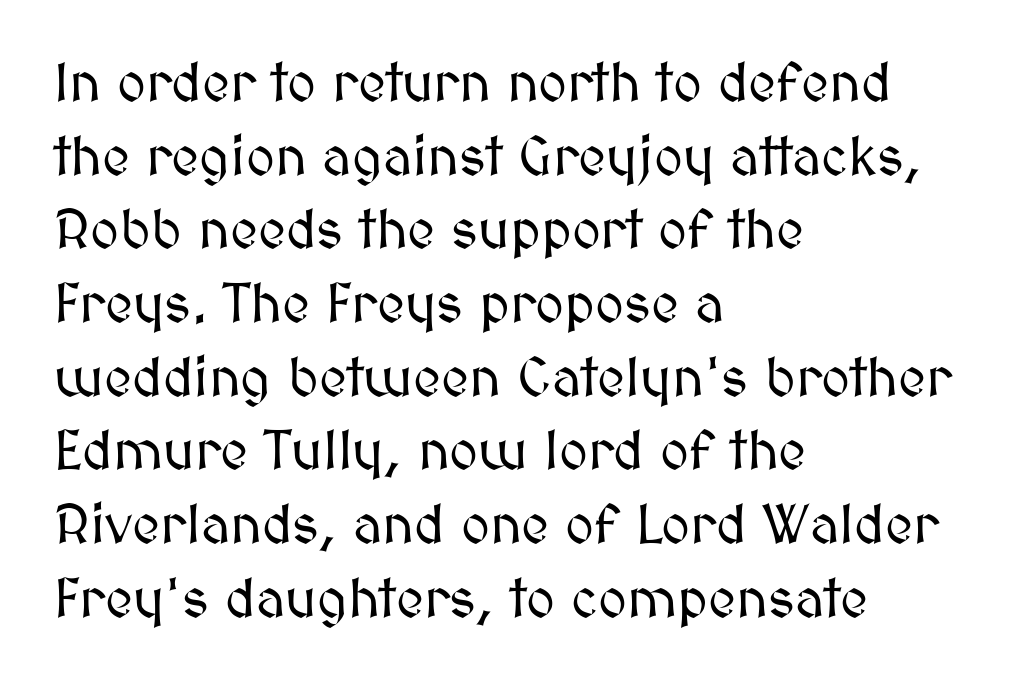
Q: Is the text italic (slanted)? A: No, it is upright.
Q: Is the text underlined? A: No.
Q: How is the paragraph aligned? A: Left-aligned.
Q: Is the spacing between letters normal or unusually wide? A: Normal.
Q: Is the spacing between lines tight, normal or loose? A: Normal.
Q: Width (condensed, normal, or wide)? A: Normal.
Q: Stroke contrast? A: Medium.
Q: x-height? A: Medium.
Q: Monospaced? A: No.
